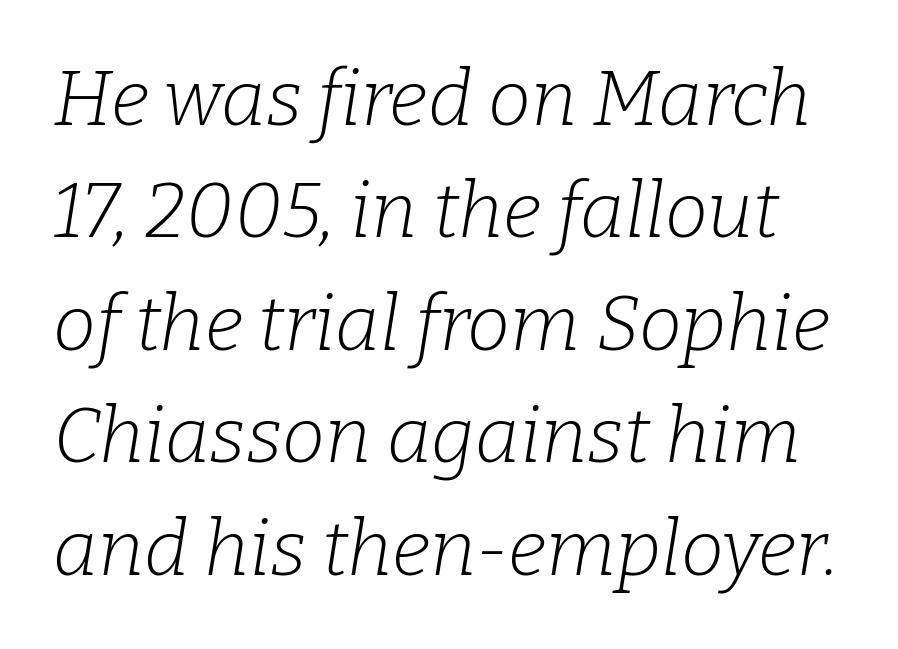
Q: Is the text bold? A: No.
Q: Is the text italic (slanted)? A: Yes, it leans right by about 9 degrees.
Q: Is the typeface a serif or a sans-serif typeface? A: Serif.
Q: Is the text underlined? A: No.
Q: Is the spacing between letters normal or unusually wide? A: Normal.
Q: Is the spacing between lines tight, normal or loose? A: Normal.
Q: Width (condensed, normal, or wide)? A: Normal.
Q: Stroke contrast? A: Low.
Q: x-height? A: Medium.
Q: Monospaced? A: No.
